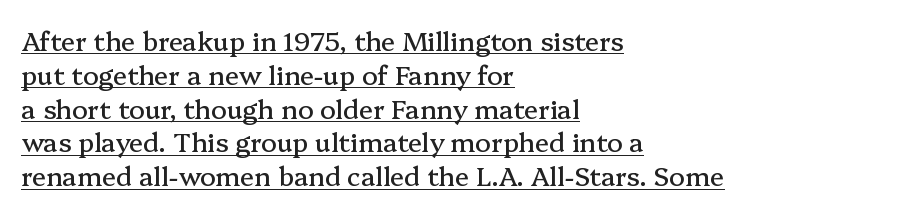
The horizontal fit of the characters is conventional and even. Does a line run under the words? Yes, clearly. What's the leading like? Ordinary, nothing unusual. Where is the straight margin? On the left.
